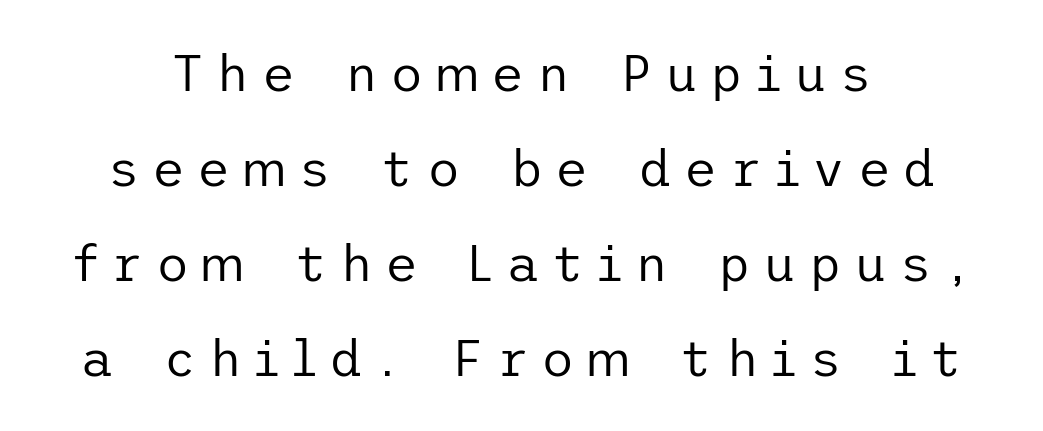
{"serif": "no", "italic": "no", "bold": "no", "weight": "regular", "width": "normal", "stroke_contrast": "low", "x_height": "medium", "underline": "no", "align": "center", "line_spacing_ratio": 1.86, "letter_spacing": "wide", "letter_spacing_em": 0.24, "glyph_px": 51}
